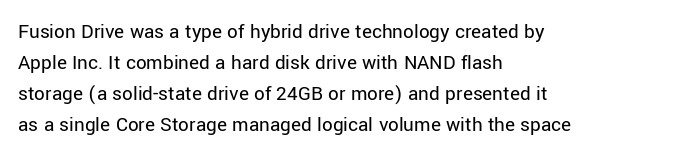
Q: Is the text bold? A: No.
Q: Is the text italic (slanted)? A: No, it is upright.
Q: Is the text underlined? A: No.
Q: How is the paragraph aligned? A: Left-aligned.
Q: Is the spacing between letters normal or unusually wide? A: Normal.
Q: Is the spacing between lines tight, normal or loose? A: Normal.
